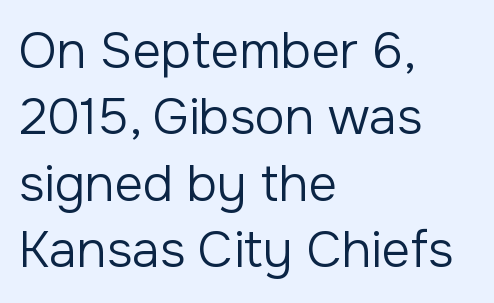
Descender tails drop into unmarked territory. Examine the stroke ends and you'll find no serifs. These lines sit exactly where default settings would place them. Every stem runs plumb, perpendicular to the baseline.
